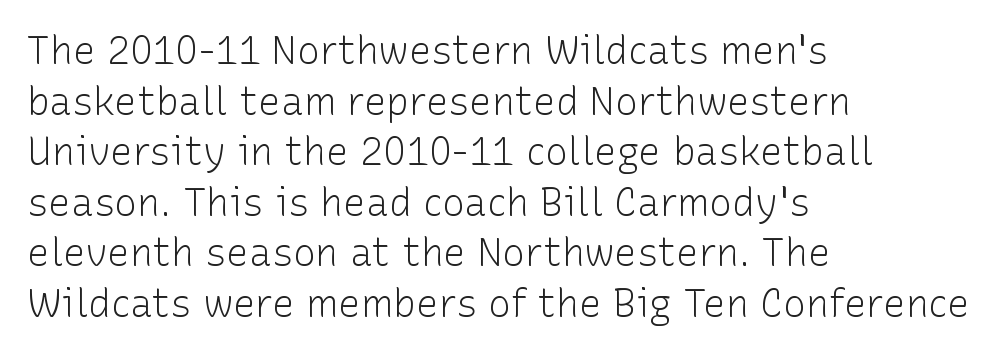
Q: Is the text bold? A: No.
Q: Is the text italic (slanted)? A: No, it is upright.
Q: Is the typeface a serif or a sans-serif typeface? A: Sans-serif.
Q: Is the text underlined? A: No.
Q: How is the paragraph aligned? A: Left-aligned.
Q: Is the spacing between letters normal or unusually wide? A: Normal.
Q: Is the spacing between lines tight, normal or loose? A: Normal.
Q: Width (condensed, normal, or wide)? A: Normal.
Q: Stroke contrast? A: Low.
Q: x-height? A: Medium.
Q: Monospaced? A: No.
